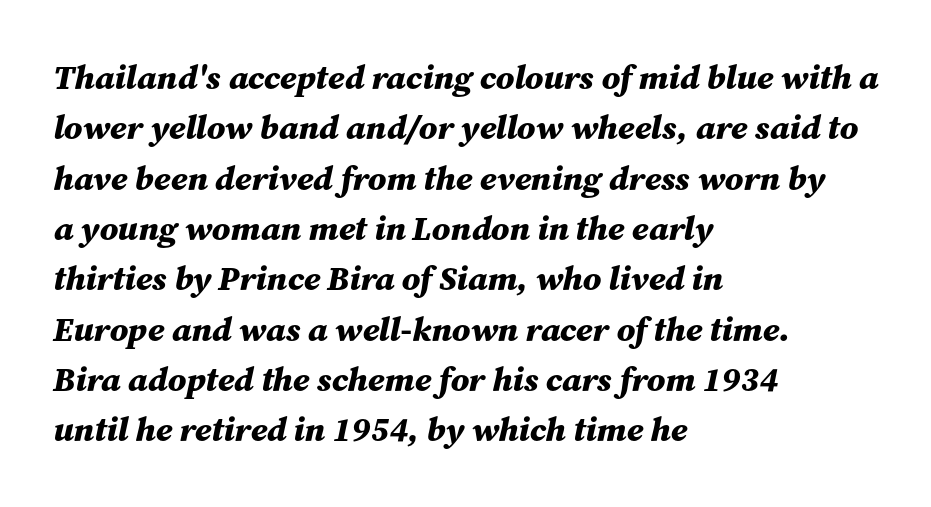
Q: Is the text bold? A: Yes.
Q: Is the text italic (slanted)? A: Yes, it leans right by about 12 degrees.
Q: Is the text underlined? A: No.
Q: How is the paragraph aligned? A: Left-aligned.
Q: Is the spacing between letters normal or unusually wide? A: Normal.
Q: Is the spacing between lines tight, normal or loose? A: Normal.
Q: Width (condensed, normal, or wide)? A: Normal.
Q: Stroke contrast? A: Medium.
Q: x-height? A: Medium.
Q: Monospaced? A: No.
